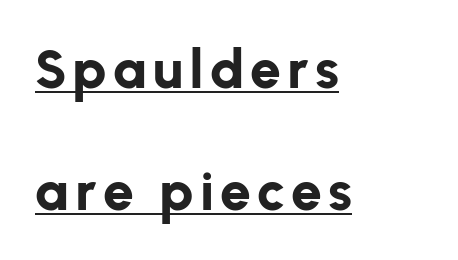
The image shows 55 px bold sans-serif type, upright; set left-aligned, loose line spacing (2.22x), underlined; low stroke contrast and a medium x-height.
